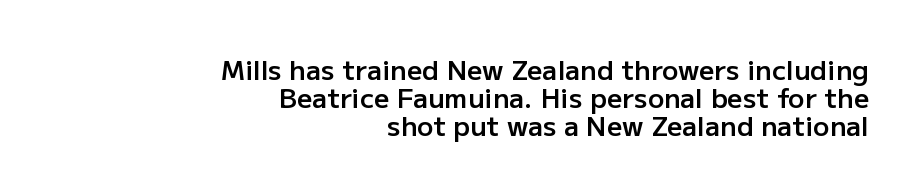
The image shows 27 px text type, upright; set right-aligned, tight line spacing (1.04x), normal letter spacing, not underlined.
